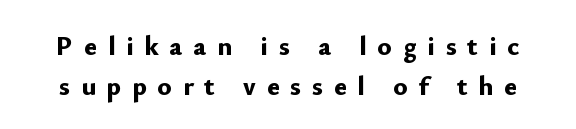
{"italic": "no", "bold": "yes", "underline": "no", "line_spacing": "normal", "line_spacing_ratio": 1.48, "letter_spacing": "wide", "letter_spacing_em": 0.4, "glyph_px": 27}
